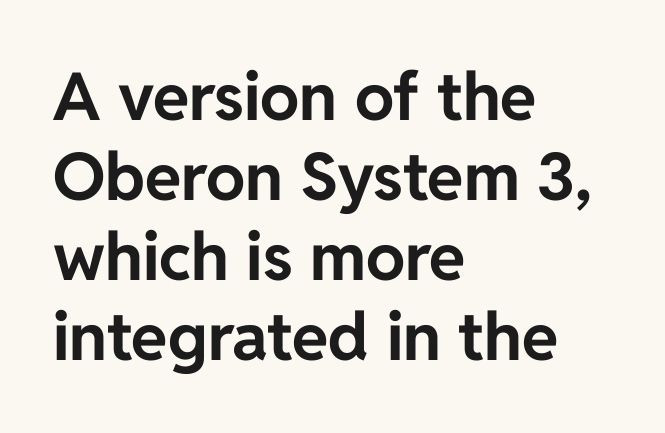
The image shows 66 px bold sans-serif type, upright; set left-aligned, line spacing 1.21x, normal letter spacing, not underlined; low stroke contrast and a medium x-height.
